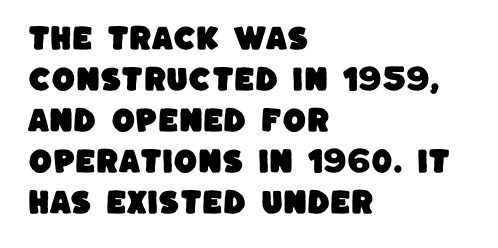
The paragraph has a hard left edge and a soft right edge. The leading is moderate, giving the passage an even texture. Has an underline been added? It has not. The line texture is even and compact thanks to regular tracking.
